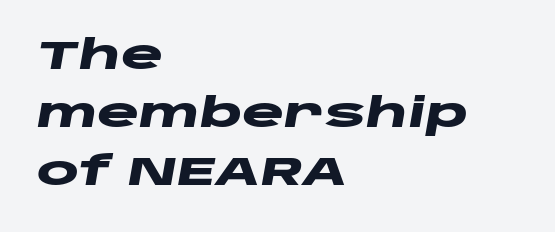
Q: Is the text bold? A: Yes.
Q: Is the text italic (slanted)? A: Yes, it leans right by about 10 degrees.
Q: Is the text underlined? A: No.
Q: How is the paragraph aligned? A: Left-aligned.
Q: Is the spacing between letters normal or unusually wide? A: Normal.
Q: Is the spacing between lines tight, normal or loose? A: Normal.
Q: Width (condensed, normal, or wide)? A: Wide.
Q: Stroke contrast? A: Low.
Q: x-height? A: Large.
Q: Monospaced? A: No.
